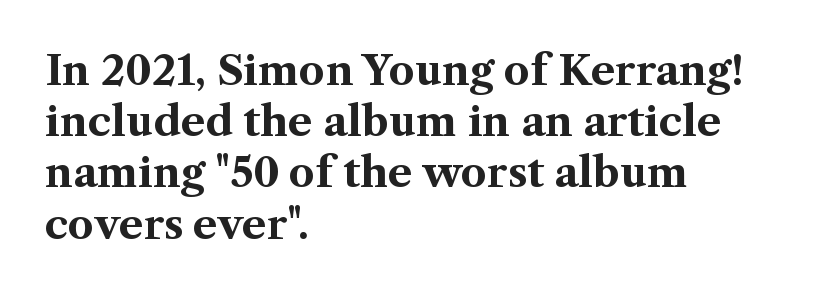
Inter-character spacing is left at the font's built-in metrics. Stroke thickness is high; the sample reads as a true bold. Reading down the block, your eye returns to a fixed left position each line. Characters remain perfectly vertical along every line. You could not count columns in this text — the font is proportionally spaced.
